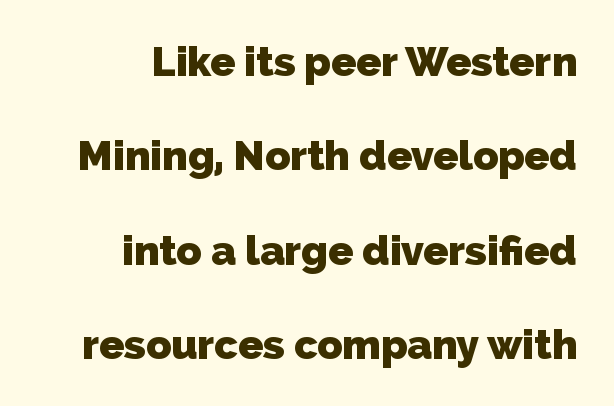
Tracking here is standard; glyphs follow each other at the usual distance. Character widths vary here, with narrow letters taking less room than wide ones. Check under the words: just untouched page. Its strokes are broad and dark, the hallmark of bold type. Leftover space on each line is placed entirely before the opening word. Does the type have serifs? No, each stem ends abruptly.
